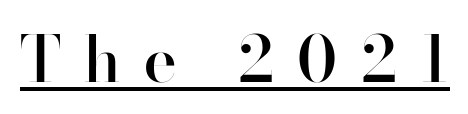
Q: Is the text bold? A: Semi-bold.
Q: Is the text italic (slanted)? A: No, it is upright.
Q: Is the typeface a serif or a sans-serif typeface? A: Sans-serif.
Q: Is the text underlined? A: Yes.
Q: Is the spacing between letters normal or unusually wide? A: Unusually wide.
Q: Width (condensed, normal, or wide)? A: Normal.
Q: Stroke contrast? A: High.
Q: x-height? A: Small.
Q: Monospaced? A: No.
